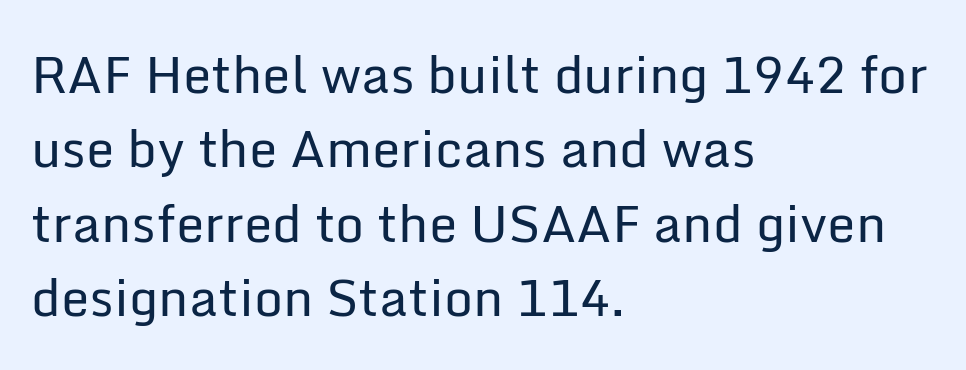
{"serif": "no", "italic": "no", "bold": "no", "weight": "regular", "width": "normal", "stroke_contrast": "low", "x_height": "medium", "monospaced": "no", "underline": "no", "align": "left", "line_spacing": "normal", "line_spacing_ratio": 1.46, "letter_spacing": "normal", "letter_spacing_em": 0.0, "glyph_px": 51}
